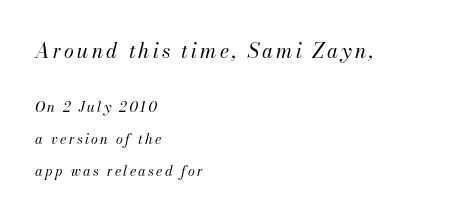
Q: Is the text bold? A: No.
Q: Is the text italic (slanted)? A: Yes, it leans right by about 13 degrees.
Q: Is the text underlined? A: No.
Q: How is the paragraph aligned? A: Left-aligned.
Q: Is the spacing between lines tight, normal or loose? A: Loose.
Q: Which block of text is set in a larger size, the first (top) or the second (bottom)? A: The first (top) one.
